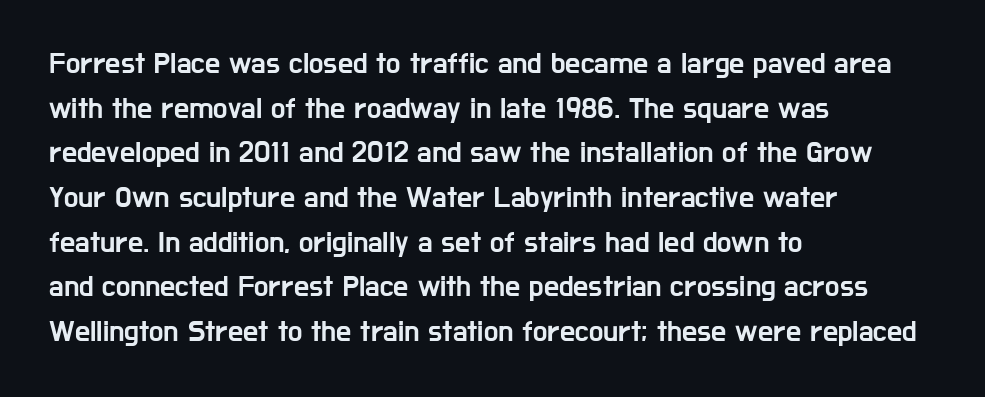
Q: Is the text italic (slanted)? A: No, it is upright.
Q: Is the typeface a serif or a sans-serif typeface? A: Sans-serif.
Q: Is the text underlined? A: No.
Q: How is the paragraph aligned? A: Left-aligned.
Q: Is the spacing between letters normal or unusually wide? A: Normal.
Q: Is the spacing between lines tight, normal or loose? A: Normal.
Q: Width (condensed, normal, or wide)? A: Condensed.
Q: Stroke contrast? A: Low.
Q: x-height? A: Medium.
Q: Monospaced? A: No.
